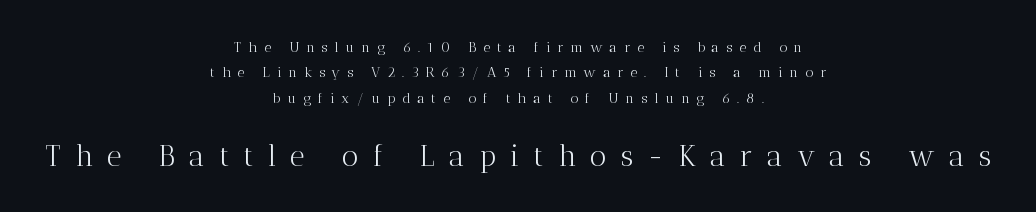
{"serif": "yes", "italic": "no", "bold": "no", "weight": "light", "width": "normal", "stroke_contrast": "medium", "x_height": "medium", "monospaced": "no", "underline": "no", "align": "center", "line_spacing_ratio": 1.82, "letter_spacing": "wide", "letter_spacing_em": 0.49, "larger_block": "second", "size_ratio": 2.07, "glyph_px": 29}
